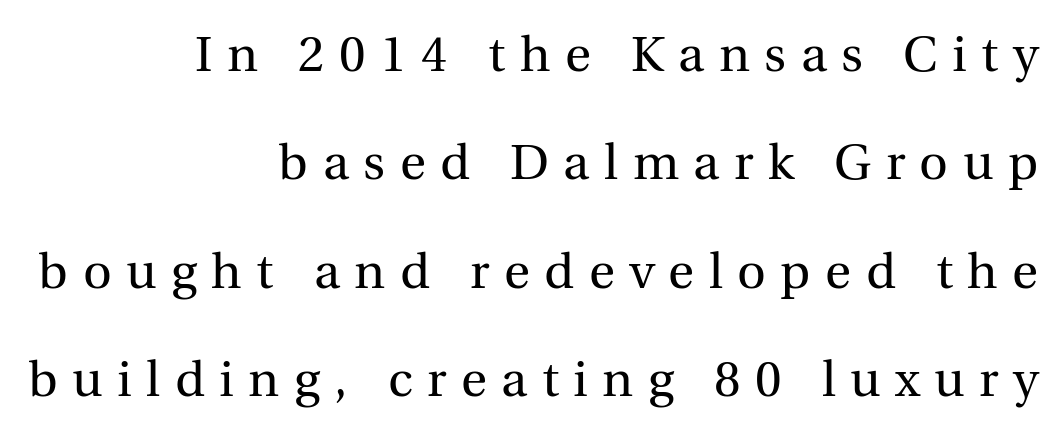
{"serif": "yes", "italic": "no", "bold": "no", "weight": "regular", "width": "normal", "x_height": "medium", "monospaced": "no", "underline": "no", "align": "right", "line_spacing": "loose", "line_spacing_ratio": 2.17, "letter_spacing": "wide", "letter_spacing_em": 0.29, "glyph_px": 50}
